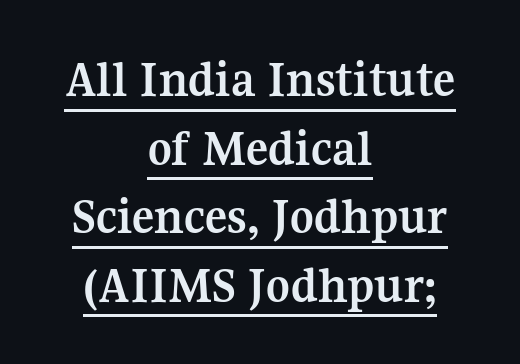
Q: Is the text bold? A: Yes.
Q: Is the text italic (slanted)? A: No, it is upright.
Q: Is the typeface a serif or a sans-serif typeface? A: Serif.
Q: Is the text underlined? A: Yes.
Q: How is the paragraph aligned? A: Centered.
Q: Is the spacing between letters normal or unusually wide? A: Normal.
Q: Is the spacing between lines tight, normal or loose? A: Normal.
Q: Width (condensed, normal, or wide)? A: Normal.
Q: Stroke contrast? A: Medium.
Q: x-height? A: Medium.
Q: Monospaced? A: No.
